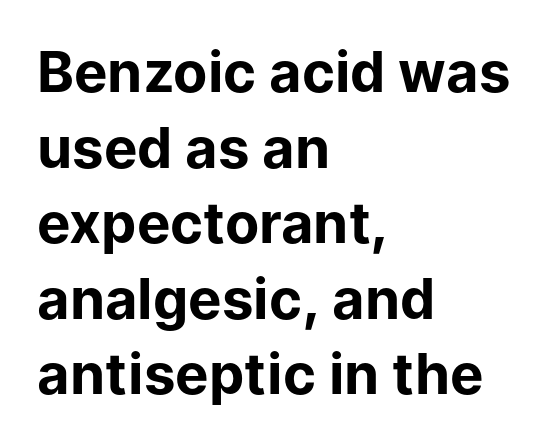
Q: Is the text bold? A: Yes.
Q: Is the text italic (slanted)? A: No, it is upright.
Q: Is the typeface a serif or a sans-serif typeface? A: Sans-serif.
Q: Is the text underlined? A: No.
Q: How is the paragraph aligned? A: Left-aligned.
Q: Is the spacing between letters normal or unusually wide? A: Normal.
Q: Is the spacing between lines tight, normal or loose? A: Normal.
Q: Width (condensed, normal, or wide)? A: Normal.
Q: Stroke contrast? A: Low.
Q: x-height? A: Medium.
Q: Monospaced? A: No.
